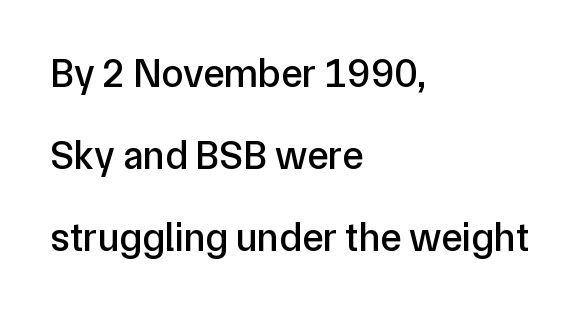
Q: Is the text italic (slanted)? A: No, it is upright.
Q: Is the typeface a serif or a sans-serif typeface? A: Sans-serif.
Q: Is the text underlined? A: No.
Q: How is the paragraph aligned? A: Left-aligned.
Q: Is the spacing between letters normal or unusually wide? A: Normal.
Q: Is the spacing between lines tight, normal or loose? A: Loose.
Q: Width (condensed, normal, or wide)? A: Normal.
Q: Stroke contrast? A: Low.
Q: x-height? A: Medium.
Q: Monospaced? A: No.
